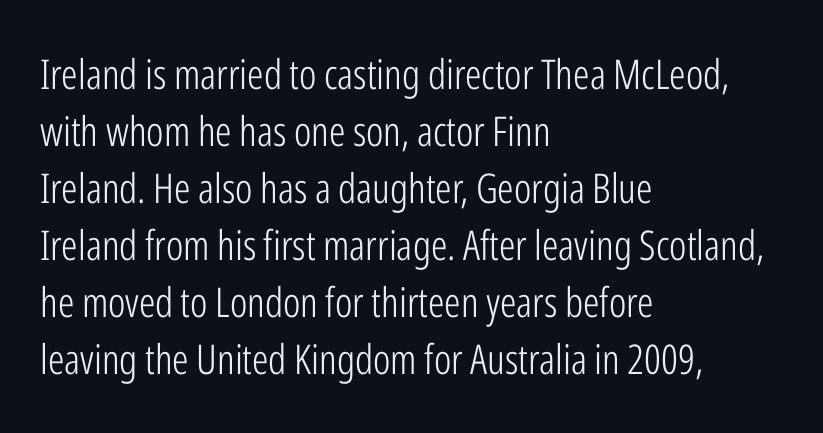
The image shows 41 px light, condensed sans-serif type, upright; set left-aligned, normal line spacing (1.39x), normal letter spacing, not underlined; low stroke contrast and a medium x-height.
